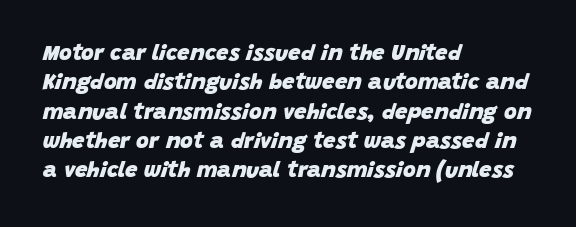
Teacher's note: observe the even left margin — that is flush-left alignment. Baseline-to-baseline distance is the conventional proportion of letter height. The tracking reads as untouched default to a designer's eye. Look at the stroke-to-counter ratio: heavy, a bold. If you drew a line through each stem, it would be angled. This rendering features lettering with no underline.
